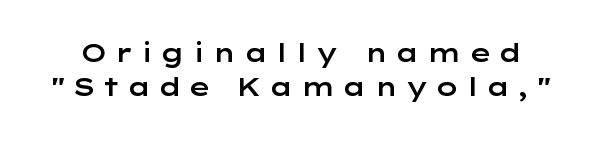
Leading: standard. Spacing between characters has been opened up far beyond the box default. Plain, unruled lines of type. Does the lettering tilt? It doesn't — this is upright.
